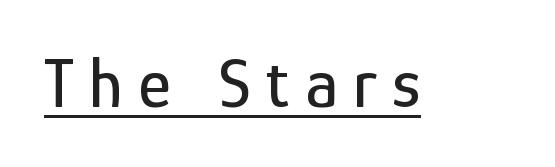
Q: Is the text italic (slanted)? A: No, it is upright.
Q: Is the typeface a serif or a sans-serif typeface? A: Sans-serif.
Q: Is the text underlined? A: Yes.
Q: Is the spacing between letters normal or unusually wide? A: Unusually wide.
Q: Width (condensed, normal, or wide)? A: Condensed.
Q: Stroke contrast? A: Low.
Q: x-height? A: Medium.
Q: Monospaced? A: No.
